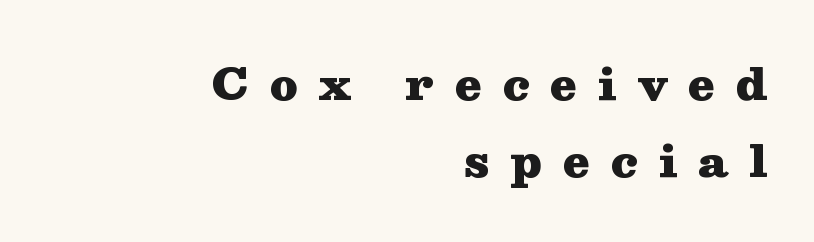
Q: Is the text bold? A: Yes.
Q: Is the text italic (slanted)? A: No, it is upright.
Q: Is the typeface a serif or a sans-serif typeface? A: Serif.
Q: Is the text underlined? A: No.
Q: How is the paragraph aligned? A: Right-aligned.
Q: Is the spacing between letters normal or unusually wide? A: Unusually wide.
Q: Width (condensed, normal, or wide)? A: Wide.
Q: Stroke contrast? A: Medium.
Q: x-height? A: Medium.
Q: Monospaced? A: No.
